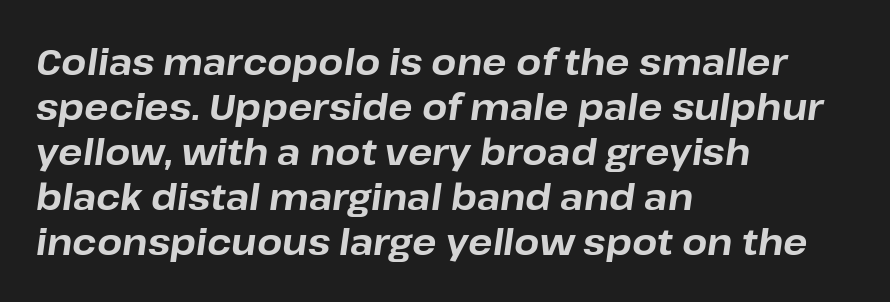
The image shows 36 px bold type, italic (leaning right); set left-aligned, normal line spacing (1.25x), normal letter spacing, not underlined; low stroke contrast and a medium x-height.
